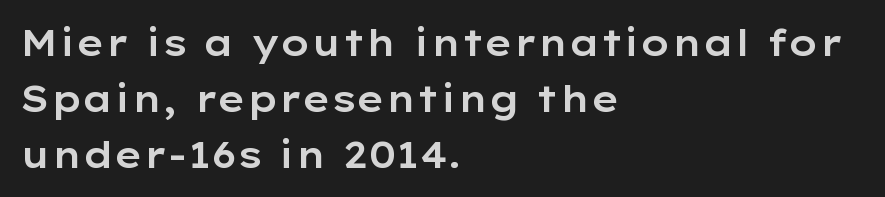
The passage shown has conventional tracking throughout. All the whitespace from short lines collects on the right. The text was rendered using a sans face with plain stroke endings. The letters advance in unequal steps, a hallmark of proportional type.
